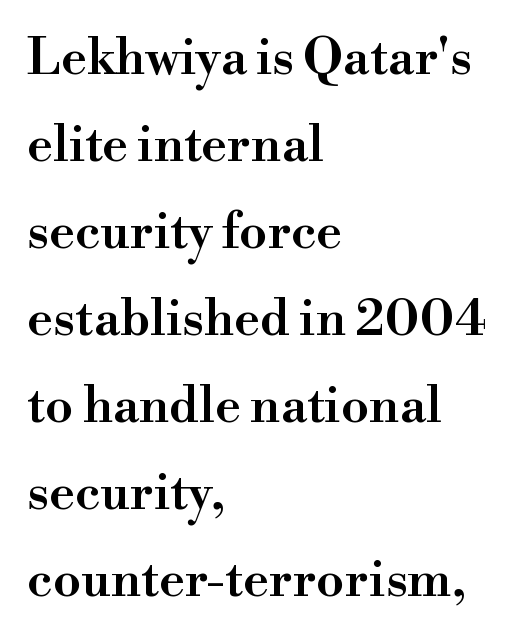
The image shows 50 px semibold serif type, upright; set left-aligned, line spacing 1.74x, normal letter spacing, not underlined; high stroke contrast and a small x-height.
